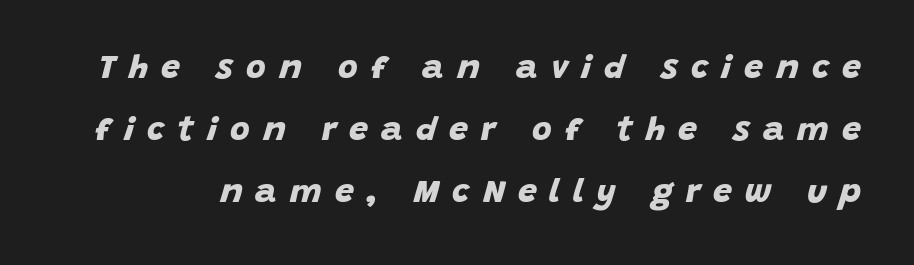
Q: Is the text bold? A: Yes.
Q: Is the typeface a serif or a sans-serif typeface? A: Sans-serif.
Q: Is the text underlined? A: No.
Q: Is the spacing between letters normal or unusually wide? A: Unusually wide.
Q: Width (condensed, normal, or wide)? A: Normal.
Q: Stroke contrast? A: Low.
Q: x-height? A: Large.
Q: Monospaced? A: No.
